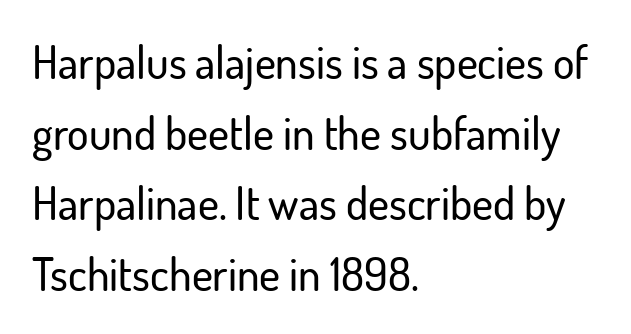
Q: Is the text italic (slanted)? A: No, it is upright.
Q: Is the typeface a serif or a sans-serif typeface? A: Sans-serif.
Q: Is the text underlined? A: No.
Q: How is the paragraph aligned? A: Left-aligned.
Q: Is the spacing between letters normal or unusually wide? A: Normal.
Q: Is the spacing between lines tight, normal or loose? A: Normal.
Q: Width (condensed, normal, or wide)? A: Normal.
Q: Stroke contrast? A: Low.
Q: x-height? A: Small.
Q: Monospaced? A: No.
